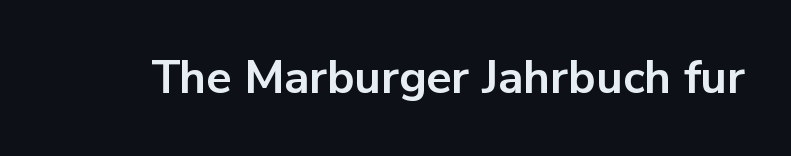
The image shows 46 px bold sans-serif type, upright; set normal letter spacing, not underlined; low stroke contrast and a medium x-height.
